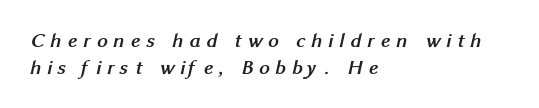
{"bold": "yes", "underline": "no", "align": "left", "line_spacing": "normal", "line_spacing_ratio": 1.28, "letter_spacing": "wide", "letter_spacing_em": 0.28, "glyph_px": 21}
